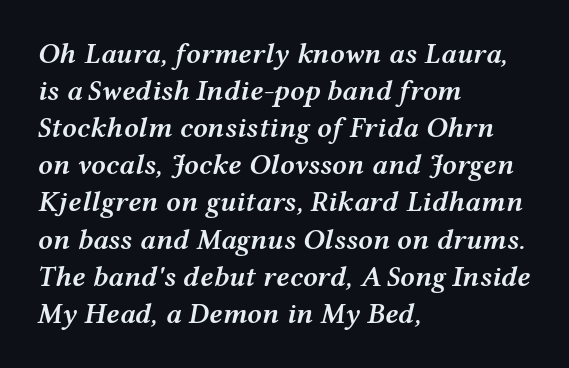
{"italic": "yes", "lean": "right", "slant_degrees": 12, "bold": "semi", "weight": "semibold", "width": "wide", "stroke_contrast": "medium", "x_height": "medium", "monospaced": "no", "underline": "no", "align": "left", "line_spacing": "normal", "line_spacing_ratio": 1.28, "letter_spacing": "normal", "letter_spacing_em": 0.0, "glyph_px": 29}
